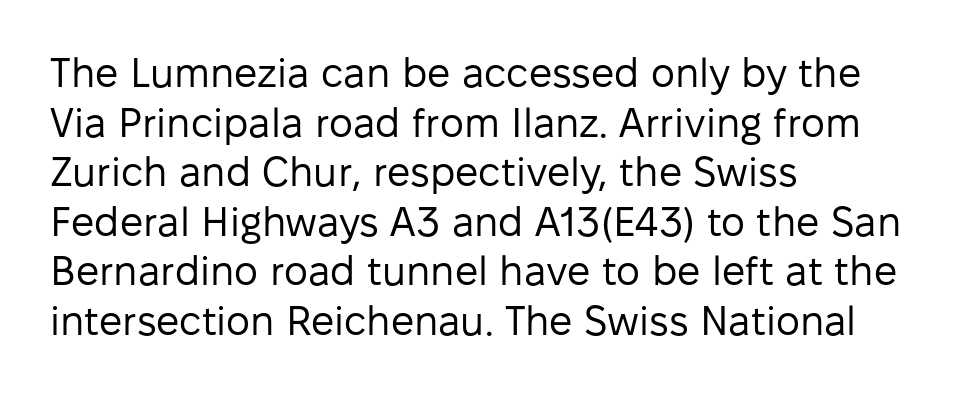
Tall strokes in this sample are plumb rather than angled. Are there feet on the stems? There aren't — it's a sans. The strokes are not fattened; the text isn't bold. The strip under each line holds only bare page. Observe the ordinary spacing: letters are neighbours, not strangers. The face used here is proportionally spaced, like ordinary book or web type.
